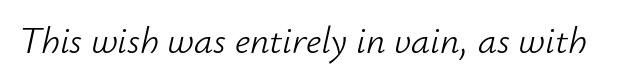
The image shows 38 px light type, italic (leaning right); set normal letter spacing, not underlined; low stroke contrast and a small x-height.
